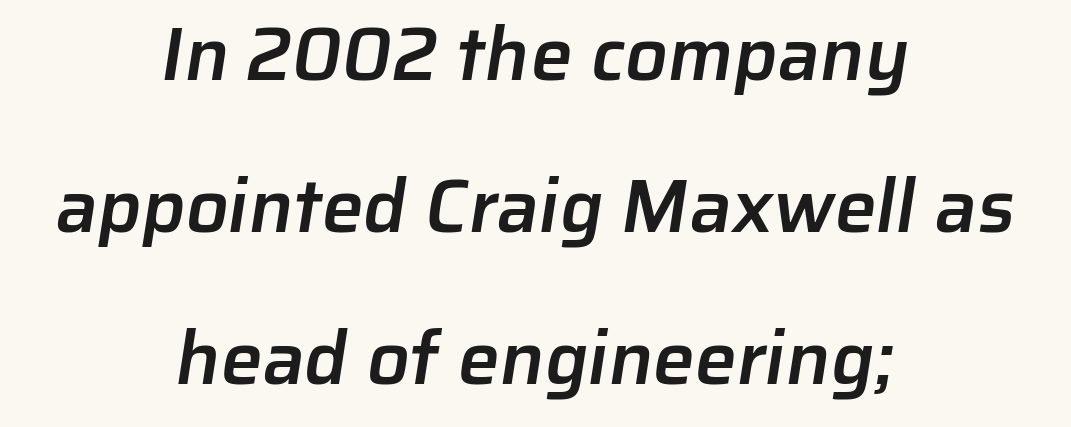
Q: Is the text bold? A: Semi-bold.
Q: Is the typeface a serif or a sans-serif typeface? A: Sans-serif.
Q: Is the text underlined? A: No.
Q: How is the paragraph aligned? A: Centered.
Q: Is the spacing between letters normal or unusually wide? A: Normal.
Q: Is the spacing between lines tight, normal or loose? A: Loose.
Q: Width (condensed, normal, or wide)? A: Normal.
Q: Stroke contrast? A: Low.
Q: x-height? A: Medium.
Q: Monospaced? A: No.
